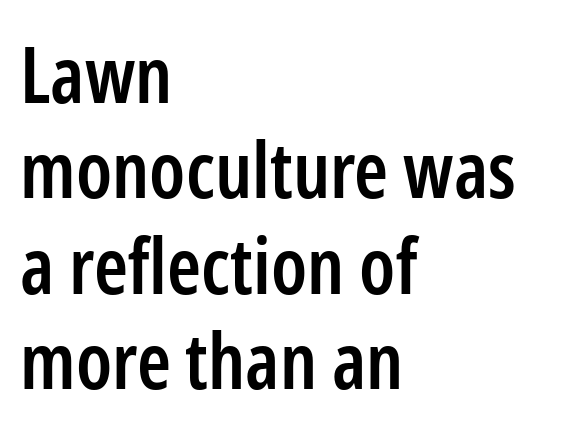
The letters sit at their default tracking, neither squeezed nor spread. This sample has the flowing, uneven cadence of proportional lettering. The area under the type is left untouched. A roman cut, with each character standing at attention.
